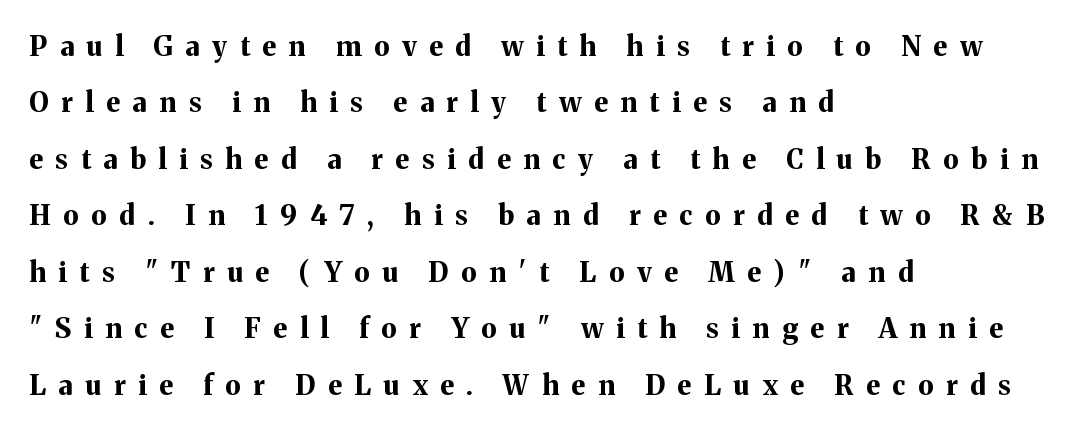
The face used here is rendered with a markedly widened letterfit. The setting favours the left margin, as ordinary paragraphs usually do. Only glyphs here, with clear space below each row. These lines were composed using upright roman letters.
